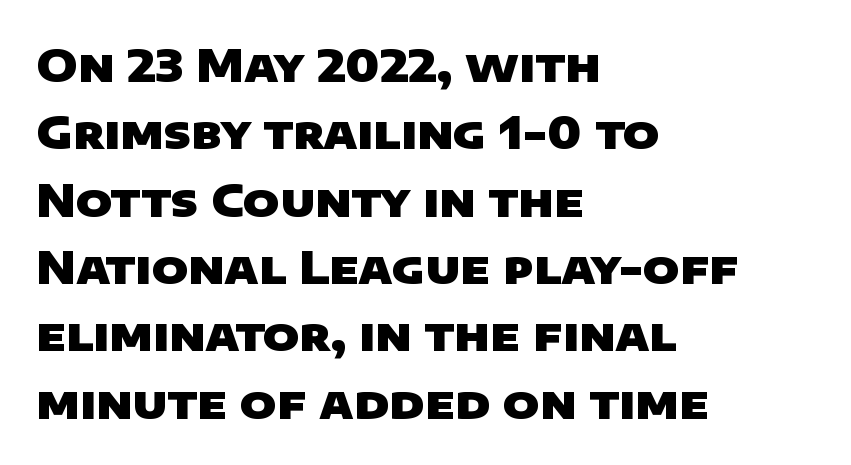
Is this a sans? Yes — the strokes have no serifs. The passage shown has conventional tracking throughout. Unmarked baselines from the first word to the last. A dark, heavy texture on the line: the type is bold. The rendering uses natural spacing where letterforms have individual widths. Leftover space on each line is placed entirely after the last word.
